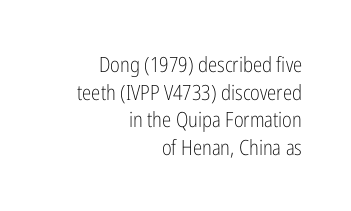
{"italic": "no", "bold": "no", "underline": "no", "align": "right", "line_spacing": "normal", "line_spacing_ratio": 1.31, "letter_spacing": "normal", "letter_spacing_em": 0.0, "glyph_px": 21}
